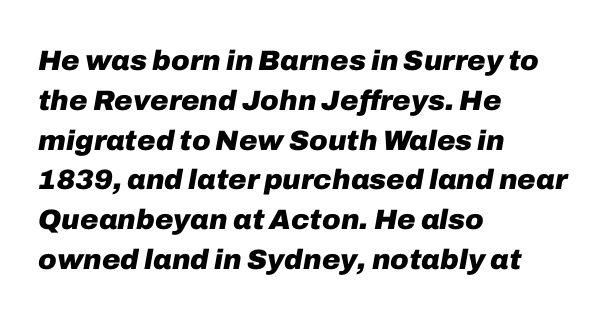
The image shows 28 px heavy type, italic (leaning right); set left-aligned, normal line spacing (1.42x), normal letter spacing, not underlined; low stroke contrast and a medium x-height.
